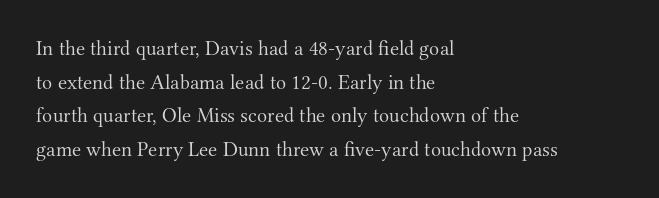
{"italic": "no", "bold": "no", "underline": "no", "align": "left", "line_spacing": "normal", "line_spacing_ratio": 1.6, "letter_spacing": "normal", "letter_spacing_em": 0.0, "glyph_px": 21}
